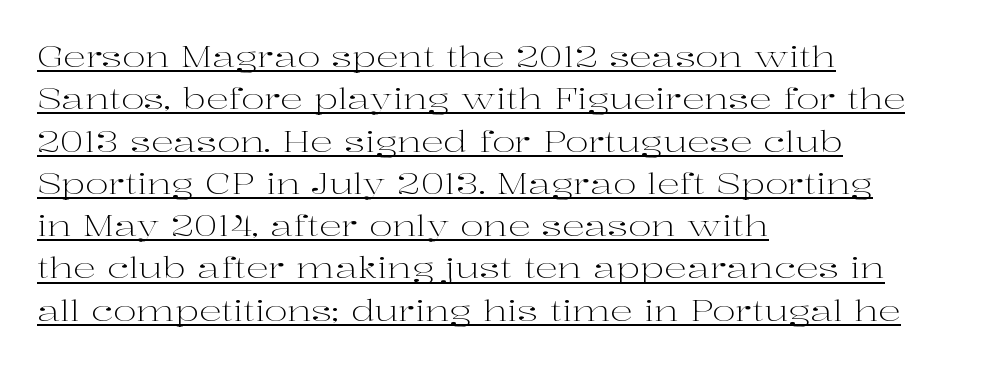
Q: Is the text bold? A: No.
Q: Is the text italic (slanted)? A: No, it is upright.
Q: Is the typeface a serif or a sans-serif typeface? A: Serif.
Q: Is the text underlined? A: Yes.
Q: How is the paragraph aligned? A: Left-aligned.
Q: Is the spacing between letters normal or unusually wide? A: Normal.
Q: Is the spacing between lines tight, normal or loose? A: Normal.
Q: Width (condensed, normal, or wide)? A: Wide.
Q: Stroke contrast? A: High.
Q: x-height? A: Medium.
Q: Monospaced? A: No.
